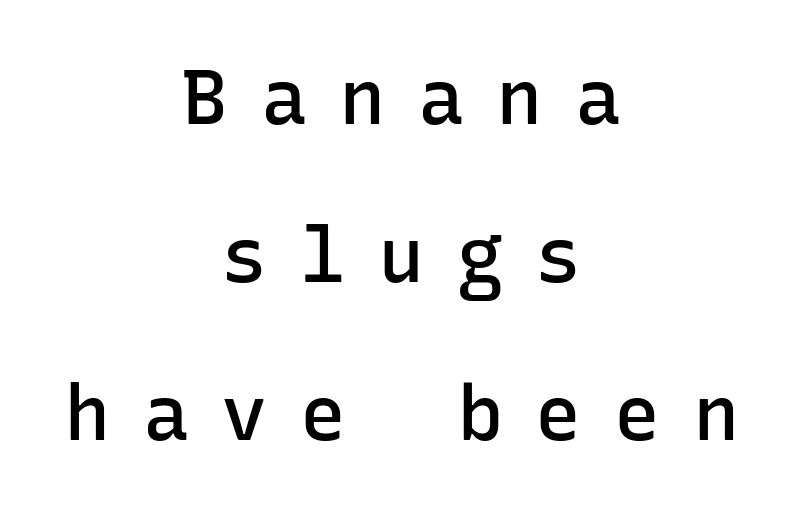
Neither beginnings nor endings align; midpoints do. Looks like terminal output: every glyph gets an equal slot. Check where the strokes stop: nothing finishes them off — pure sans. Here the glyphs are tracked loosely, breaking word shapes into spaced letters.
